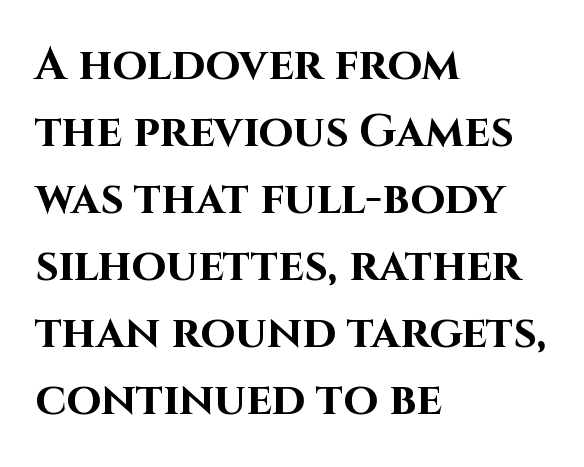
The image shows 45 px bold sans-serif type, upright; set left-aligned, normal line spacing (1.49x), normal letter spacing, not underlined; high stroke contrast and a large x-height.
